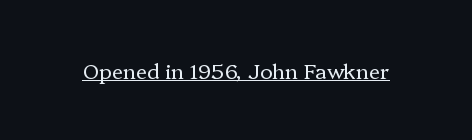
{"italic": "no", "bold": "no", "underline": "yes", "letter_spacing": "normal", "letter_spacing_em": 0.0, "glyph_px": 21}
